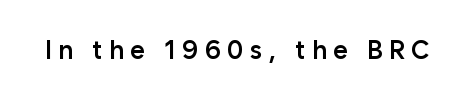
{"italic": "no", "bold": "semi", "underline": "no", "letter_spacing": "wide", "letter_spacing_em": 0.24, "glyph_px": 26}
